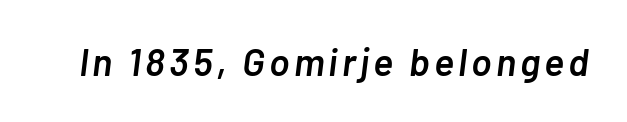
Q: Is the text bold? A: Semi-bold.
Q: Is the text italic (slanted)? A: Yes, it leans right by about 7 degrees.
Q: Is the text underlined? A: No.
Q: Width (condensed, normal, or wide)? A: Normal.
Q: Stroke contrast? A: Low.
Q: x-height? A: Medium.
Q: Monospaced? A: No.
